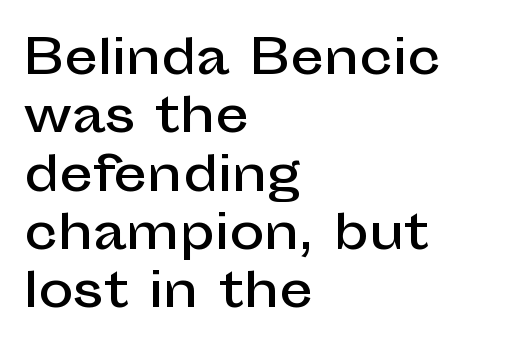
{"serif": "no", "italic": "no", "width": "normal", "stroke_contrast": "low", "x_height": "medium", "monospaced": "no", "underline": "no", "align": "left", "line_spacing_ratio": 1.24, "letter_spacing": "normal", "letter_spacing_em": 0.0, "glyph_px": 47}
